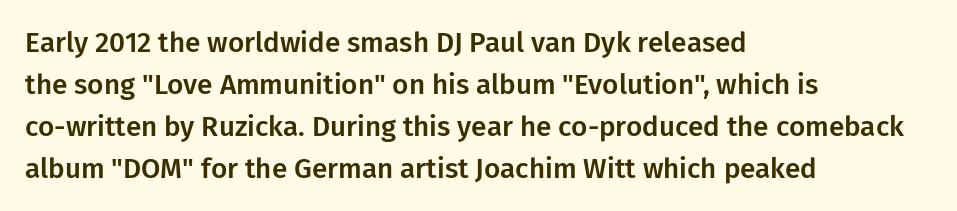
Q: Is the text italic (slanted)? A: No, it is upright.
Q: Is the typeface a serif or a sans-serif typeface? A: Sans-serif.
Q: Is the text underlined? A: No.
Q: How is the paragraph aligned? A: Left-aligned.
Q: Is the spacing between letters normal or unusually wide? A: Normal.
Q: Is the spacing between lines tight, normal or loose? A: Normal.
Q: Width (condensed, normal, or wide)? A: Normal.
Q: Stroke contrast? A: Low.
Q: x-height? A: Medium.
Q: Monospaced? A: No.
